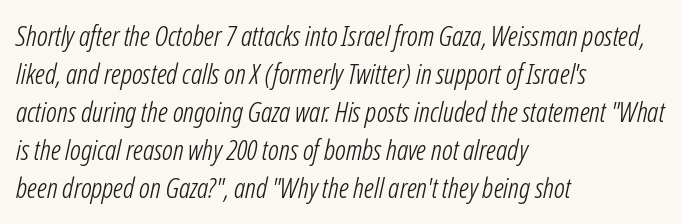
Nothing heavy about these letters — not bold at all. The space directly below the letters is spotless. Line spacing here is normal. Note the varied advance widths — an 'i' is clearly narrower than an 'm'.
